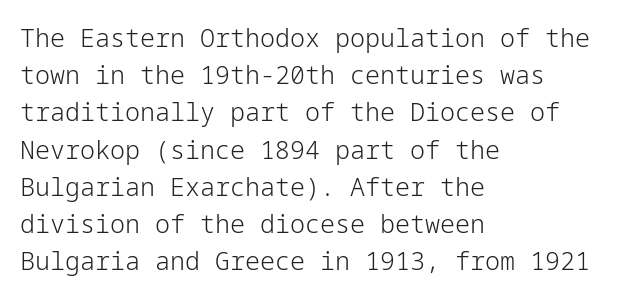
Q: Is the text bold? A: No.
Q: Is the text italic (slanted)? A: No, it is upright.
Q: Is the text underlined? A: No.
Q: How is the paragraph aligned? A: Left-aligned.
Q: Is the spacing between letters normal or unusually wide? A: Normal.
Q: Is the spacing between lines tight, normal or loose? A: Normal.
